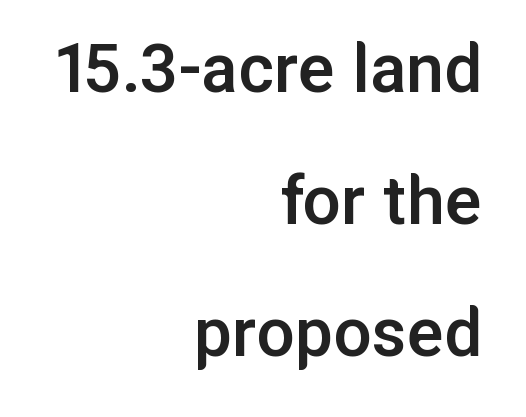
Q: Is the text bold? A: Semi-bold.
Q: Is the text italic (slanted)? A: No, it is upright.
Q: Is the typeface a serif or a sans-serif typeface? A: Sans-serif.
Q: Is the text underlined? A: No.
Q: How is the paragraph aligned? A: Right-aligned.
Q: Is the spacing between letters normal or unusually wide? A: Normal.
Q: Width (condensed, normal, or wide)? A: Normal.
Q: Stroke contrast? A: Low.
Q: x-height? A: Medium.
Q: Monospaced? A: No.
